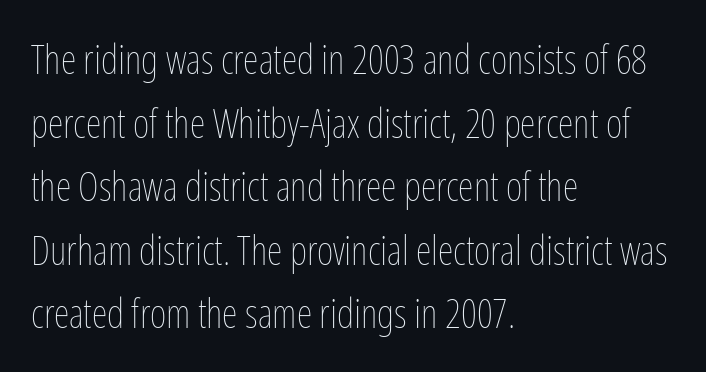
The image shows 40 px thin, condensed type, upright; set left-aligned, normal line spacing (1.59x), normal letter spacing, not underlined; low stroke contrast and a medium x-height.
